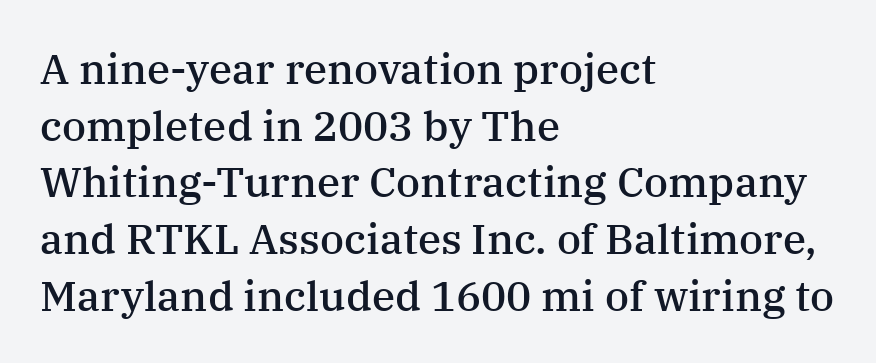
Underlining? Definitely not there. The passage shown stacks its lines at a standard gap. Tracking value appears to be zero — textbook default spacing. Is this a sans? No — the strokes have serifs.
